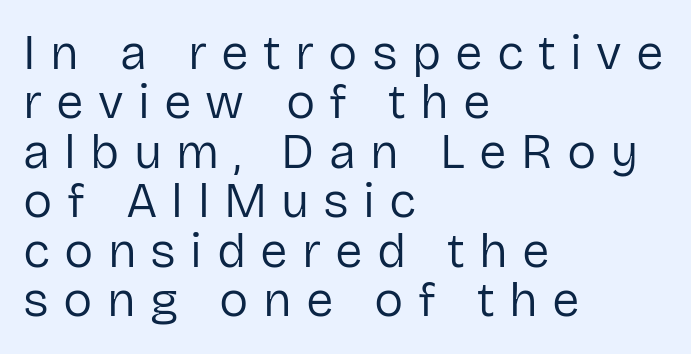
Q: Is the text bold? A: No.
Q: Is the text italic (slanted)? A: No, it is upright.
Q: Is the typeface a serif or a sans-serif typeface? A: Sans-serif.
Q: Is the text underlined? A: No.
Q: How is the paragraph aligned? A: Left-aligned.
Q: Is the spacing between letters normal or unusually wide? A: Unusually wide.
Q: Is the spacing between lines tight, normal or loose? A: Tight.
Q: Width (condensed, normal, or wide)? A: Normal.
Q: Stroke contrast? A: Low.
Q: x-height? A: Medium.
Q: Monospaced? A: No.
